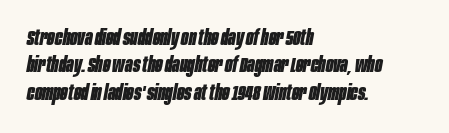
Q: Is the text bold? A: Yes.
Q: Is the text italic (slanted)? A: Yes, it leans right by about 10 degrees.
Q: Is the text underlined? A: No.
Q: How is the paragraph aligned? A: Left-aligned.
Q: Is the spacing between letters normal or unusually wide? A: Normal.
